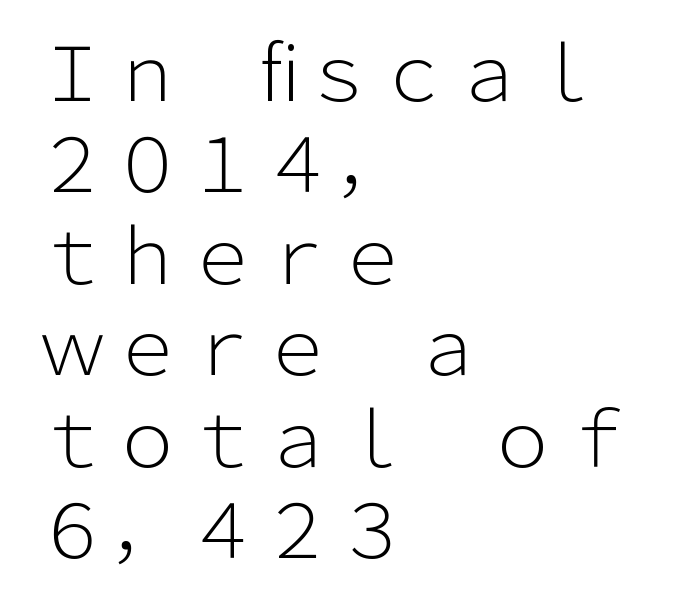
Caption: standard tracking, unaltered. Does the lettering tilt? It doesn't — this is upright. A student would call this left alignment; a typographer would say flush left, rag right. A typesetter would call this proportional, since set widths differ per character.
